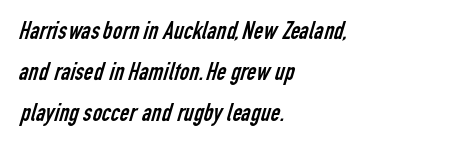
Q: Is the text bold? A: No.
Q: Is the text underlined? A: No.
Q: How is the paragraph aligned? A: Left-aligned.
Q: Is the spacing between letters normal or unusually wide? A: Normal.
Q: Is the spacing between lines tight, normal or loose? A: Normal.
